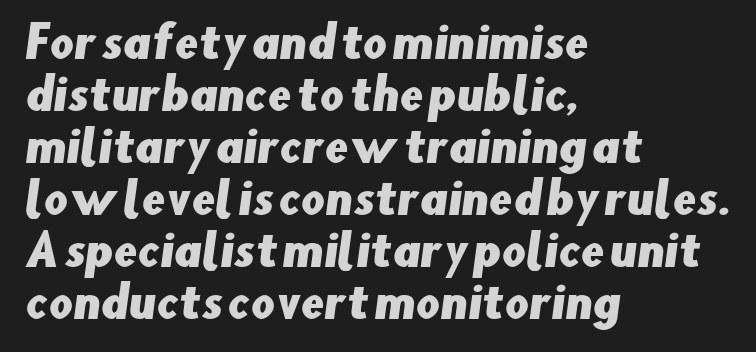
Q: Is the typeface a serif or a sans-serif typeface? A: Sans-serif.
Q: Is the text underlined? A: No.
Q: How is the paragraph aligned? A: Left-aligned.
Q: Is the spacing between letters normal or unusually wide? A: Normal.
Q: Width (condensed, normal, or wide)? A: Normal.
Q: Stroke contrast? A: Low.
Q: x-height? A: Small.
Q: Monospaced? A: No.
